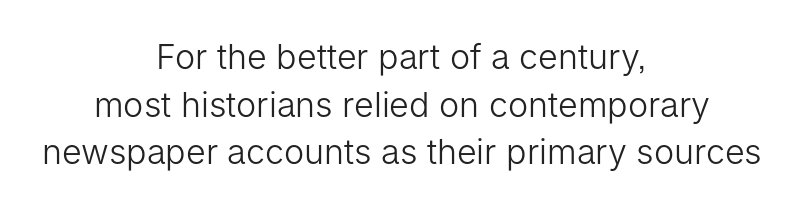
{"serif": "no", "italic": "no", "bold": "no", "weight": "light", "width": "normal", "stroke_contrast": "low", "x_height": "medium", "monospaced": "no", "underline": "no", "align": "center", "line_spacing": "normal", "line_spacing_ratio": 1.4, "letter_spacing": "normal", "letter_spacing_em": 0.0, "glyph_px": 34}
